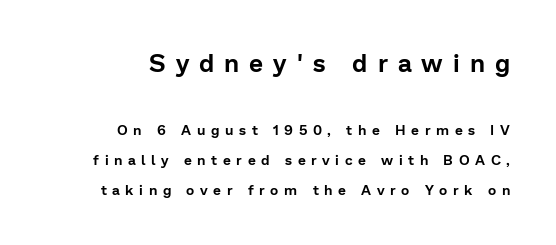
Q: Is the text italic (slanted)? A: No, it is upright.
Q: Is the text underlined? A: No.
Q: How is the paragraph aligned? A: Right-aligned.
Q: Is the spacing between letters normal or unusually wide? A: Unusually wide.
Q: Is the spacing between lines tight, normal or loose? A: Loose.
Q: Which block of text is set in a larger size, the first (top) or the second (bottom)? A: The first (top) one.
